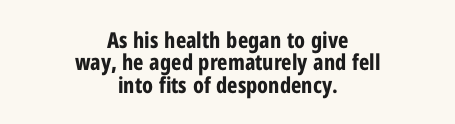
The image shows 22 px bold type, upright; set centered, tight line spacing (1.02x), normal letter spacing, not underlined.
